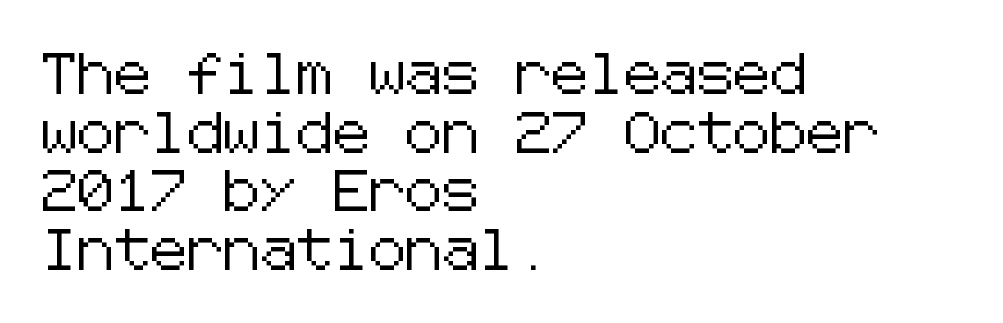
Q: Is the text italic (slanted)? A: No, it is upright.
Q: Is the typeface a serif or a sans-serif typeface? A: Sans-serif.
Q: Is the text underlined? A: No.
Q: How is the paragraph aligned? A: Left-aligned.
Q: Is the spacing between letters normal or unusually wide? A: Normal.
Q: Is the spacing between lines tight, normal or loose? A: Normal.
Q: Width (condensed, normal, or wide)? A: Normal.
Q: Stroke contrast? A: Low.
Q: x-height? A: Medium.
